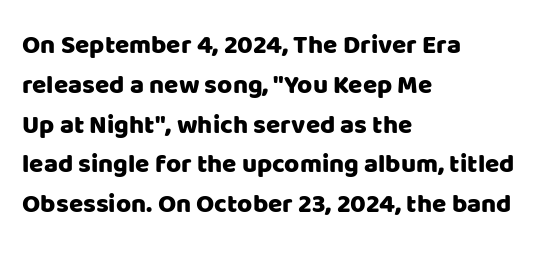
{"italic": "no", "underline": "no", "align": "left", "line_spacing": "normal", "line_spacing_ratio": 1.53, "letter_spacing": "normal", "letter_spacing_em": 0.0, "glyph_px": 26}
